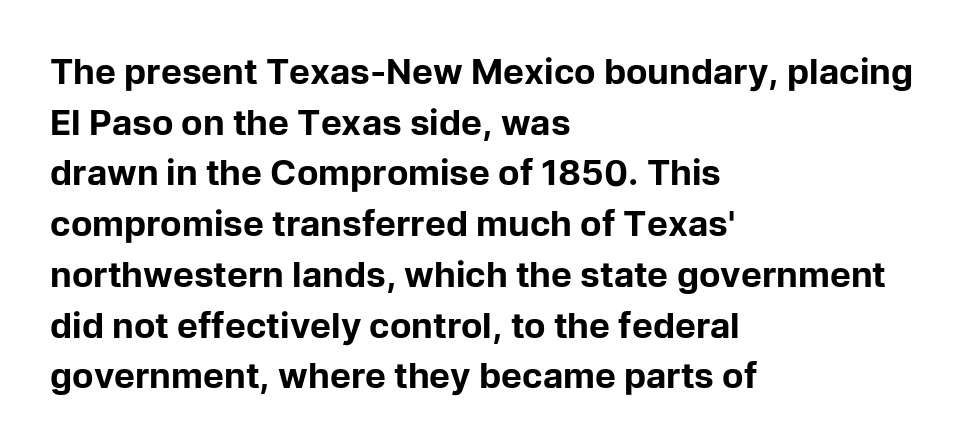
{"serif": "no", "italic": "no", "bold": "yes", "weight": "bold", "width": "normal", "stroke_contrast": "low", "x_height": "medium", "monospaced": "no", "underline": "no", "align": "left", "line_spacing": "normal", "line_spacing_ratio": 1.45, "letter_spacing": "normal", "letter_spacing_em": 0.0, "glyph_px": 35}
